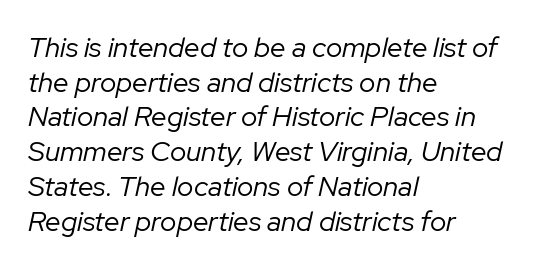
{"italic": "yes", "lean": "right", "slant_degrees": 12, "bold": "no", "weight": "regular", "width": "normal", "stroke_contrast": "low", "x_height": "medium", "monospaced": "no", "underline": "no", "align": "left", "line_spacing_ratio": 1.24, "letter_spacing": "normal", "letter_spacing_em": 0.0, "glyph_px": 28}
